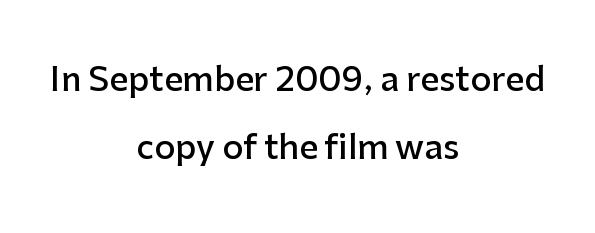
The image shows 33 px semibold sans-serif type, upright; set centered, loose line spacing (2.07x), normal letter spacing, not underlined; low stroke contrast and a medium x-height.
